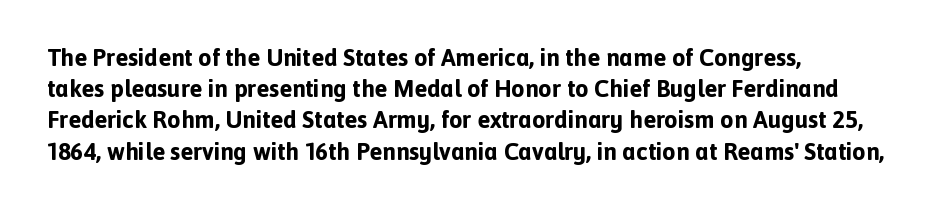
{"italic": "no", "bold": "yes", "underline": "no", "align": "left", "line_spacing": "normal", "line_spacing_ratio": 1.3, "letter_spacing": "normal", "letter_spacing_em": 0.0, "glyph_px": 24}
